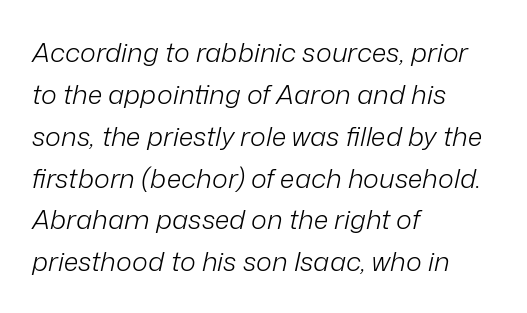
{"italic": "yes", "lean": "right", "slant_degrees": 12, "bold": "no", "underline": "no", "align": "left", "line_spacing": "normal", "line_spacing_ratio": 1.55, "letter_spacing": "normal", "letter_spacing_em": 0.0, "glyph_px": 27}
